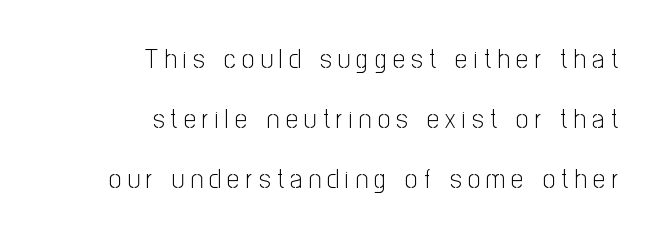
{"italic": "no", "bold": "no", "underline": "no", "align": "right", "line_spacing": "loose", "line_spacing_ratio": 2.22, "letter_spacing": "wide", "letter_spacing_em": 0.24, "glyph_px": 27}
